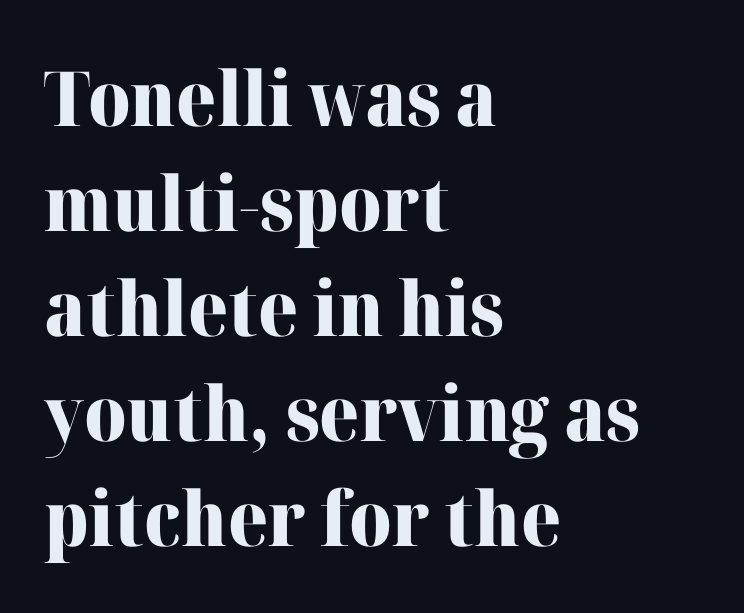
{"serif": "yes", "italic": "no", "bold": "yes", "weight": "heavy", "width": "normal", "stroke_contrast": "high", "x_height": "medium", "monospaced": "no", "underline": "no", "align": "left", "line_spacing": "normal", "line_spacing_ratio": 1.38, "letter_spacing": "normal", "letter_spacing_em": 0.0, "glyph_px": 76}
